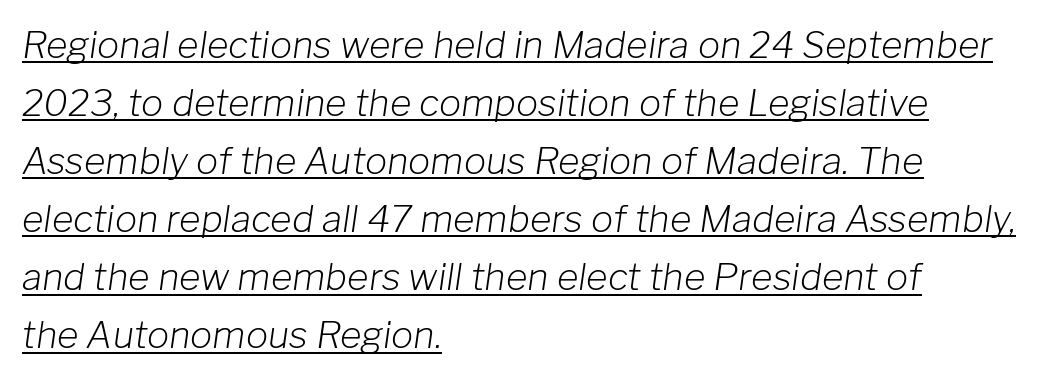
{"italic": "yes", "lean": "right", "slant_degrees": 8, "bold": "no", "weight": "light", "width": "normal", "stroke_contrast": "low", "x_height": "medium", "monospaced": "no", "underline": "yes", "align": "left", "line_spacing": "normal", "line_spacing_ratio": 1.57, "letter_spacing": "normal", "letter_spacing_em": 0.0, "glyph_px": 37}
